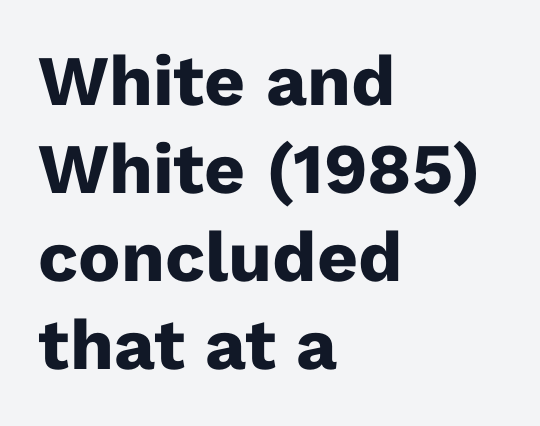
Rendered with straight, roman letterforms. One-word summary of the alignment: left. Inter-character spacing is left at the font's built-in metrics. Chunky letters — that's bold for sure. The space beneath each line is pristine and unruled.
